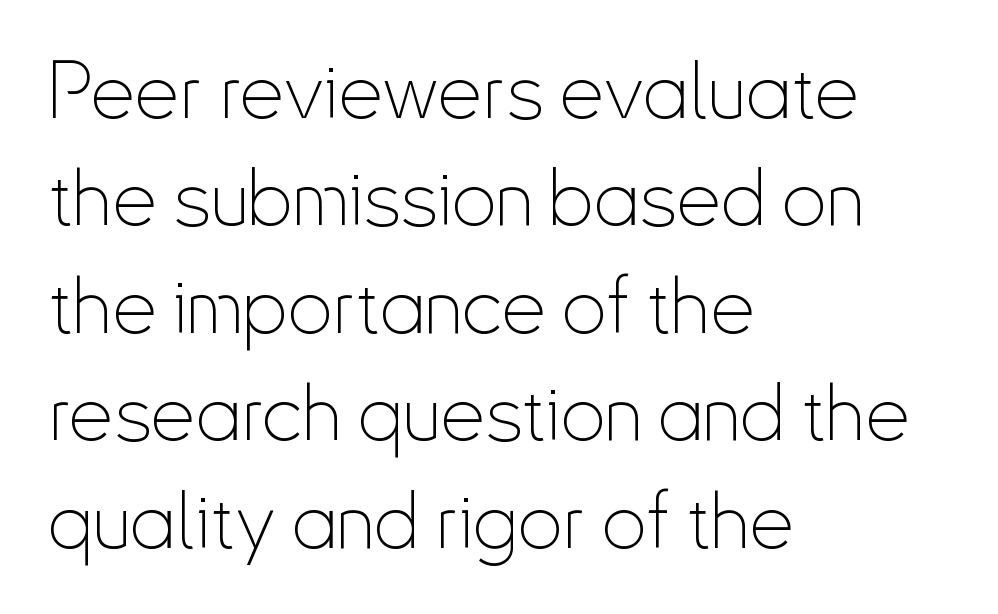
The image shows 79 px thin, condensed sans-serif type, upright; set left-aligned, normal line spacing (1.36x), normal letter spacing, not underlined; low stroke contrast and a small x-height.
